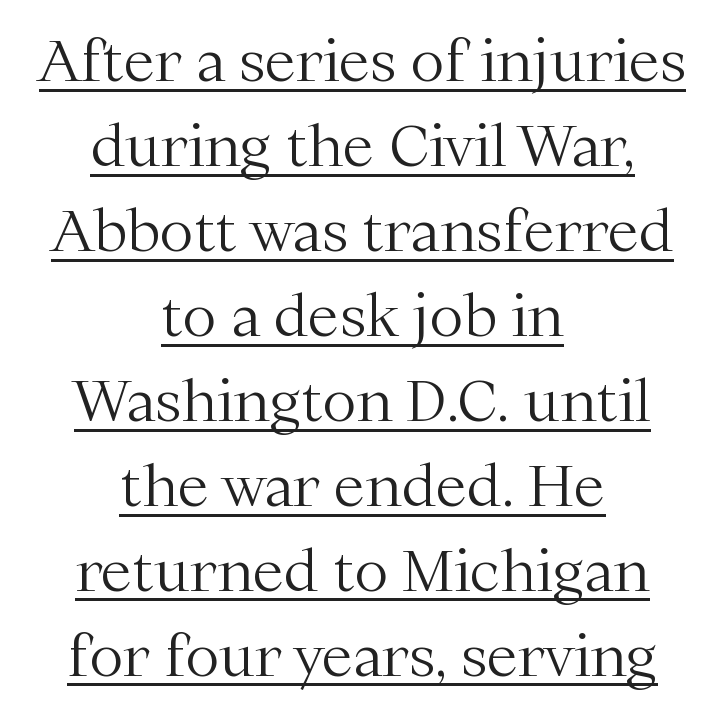
Q: Is the text bold? A: No.
Q: Is the text italic (slanted)? A: No, it is upright.
Q: Is the typeface a serif or a sans-serif typeface? A: Serif.
Q: Is the text underlined? A: Yes.
Q: How is the paragraph aligned? A: Centered.
Q: Is the spacing between letters normal or unusually wide? A: Normal.
Q: Is the spacing between lines tight, normal or loose? A: Normal.
Q: Width (condensed, normal, or wide)? A: Normal.
Q: Stroke contrast? A: Medium.
Q: x-height? A: Medium.
Q: Monospaced? A: No.
